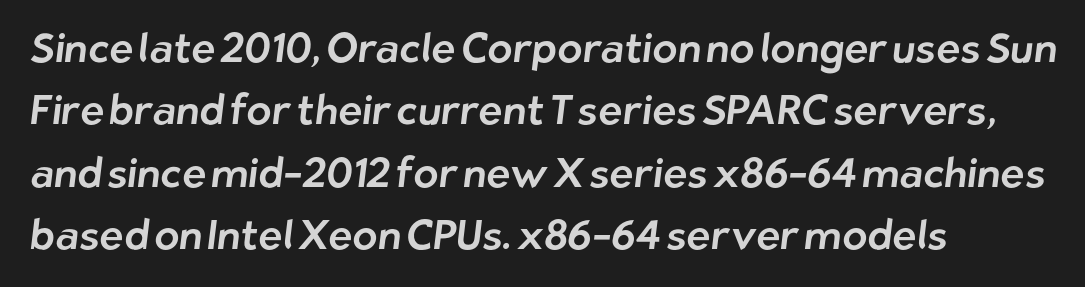
{"serif": "no", "width": "normal", "stroke_contrast": "low", "x_height": "medium", "monospaced": "no", "underline": "no", "align": "left", "line_spacing": "normal", "line_spacing_ratio": 1.52, "letter_spacing": "normal", "letter_spacing_em": 0.0, "glyph_px": 41}
